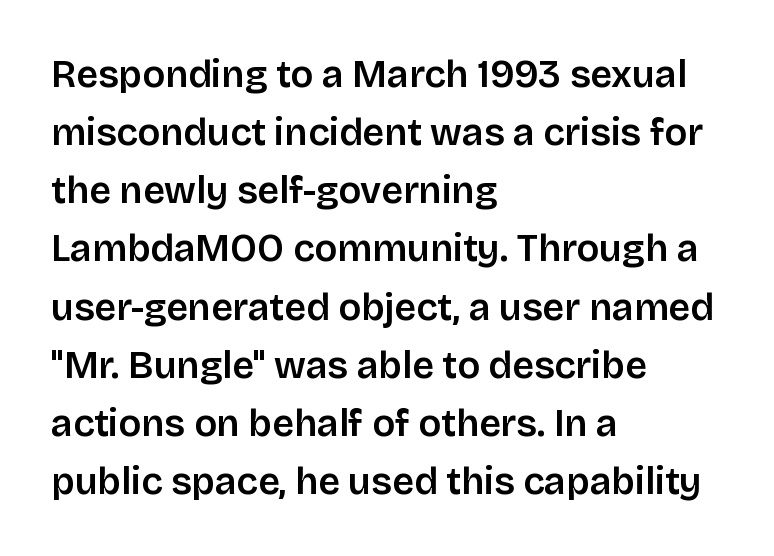
Q: Is the text italic (slanted)? A: No, it is upright.
Q: Is the typeface a serif or a sans-serif typeface? A: Sans-serif.
Q: Is the text underlined? A: No.
Q: How is the paragraph aligned? A: Left-aligned.
Q: Is the spacing between letters normal or unusually wide? A: Normal.
Q: Is the spacing between lines tight, normal or loose? A: Normal.
Q: Width (condensed, normal, or wide)? A: Normal.
Q: Stroke contrast? A: Low.
Q: x-height? A: Large.
Q: Monospaced? A: No.
